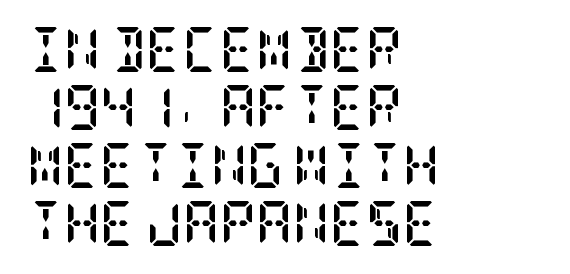
The specimen reads as upright at a glance. One-word summary of the alignment: left. Emphasis by weight is at full strength: bold. Examine the stroke ends and you'll spot serifs. Rule under the text: the space is simply empty.
